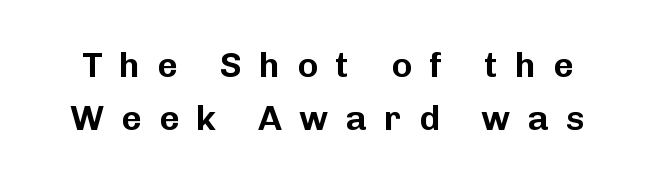
A typesetter would call this heavily tracked-out type. Spacing verdict: proportional, widths tailored to each character. The leading is moderate, giving the passage an even texture. Nothing sits at the stroke ends, so this counts as sans-serif.
